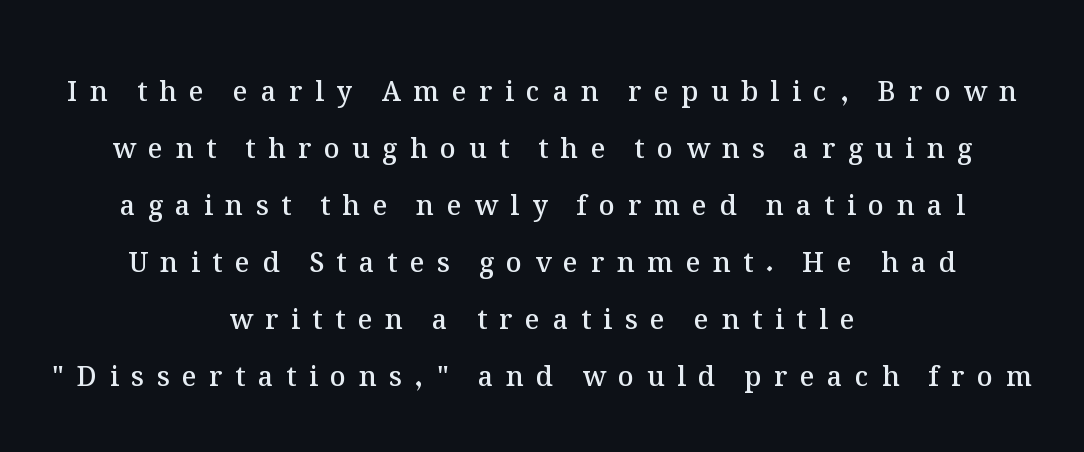
Q: Is the text bold? A: Semi-bold.
Q: Is the text italic (slanted)? A: No, it is upright.
Q: Is the text underlined? A: No.
Q: How is the paragraph aligned? A: Centered.
Q: Is the spacing between letters normal or unusually wide? A: Unusually wide.
Q: Is the spacing between lines tight, normal or loose? A: Loose.
